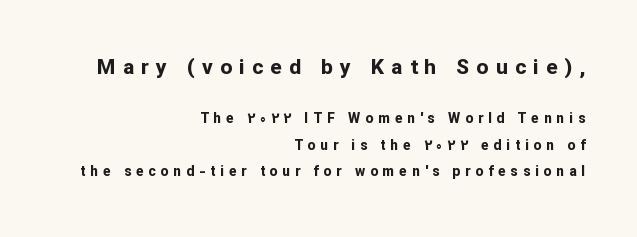
Q: Is the text bold? A: Yes.
Q: Is the text italic (slanted)? A: No, it is upright.
Q: Is the text underlined? A: No.
Q: How is the paragraph aligned? A: Right-aligned.
Q: Is the spacing between letters normal or unusually wide? A: Unusually wide.
Q: Which block of text is set in a larger size, the first (top) or the second (bottom)? A: The first (top) one.
